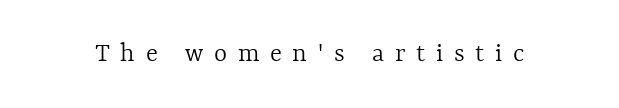
The image shows 28 px light type, upright; set unusually wide letter spacing (+0.38 em), not underlined; a medium x-height.
